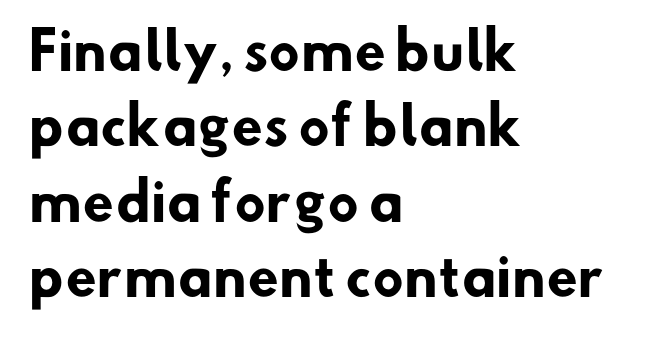
The image shows 51 px heavy sans-serif type; set left-aligned, normal line spacing (1.48x), normal letter spacing, not underlined; low stroke contrast and a small x-height.
